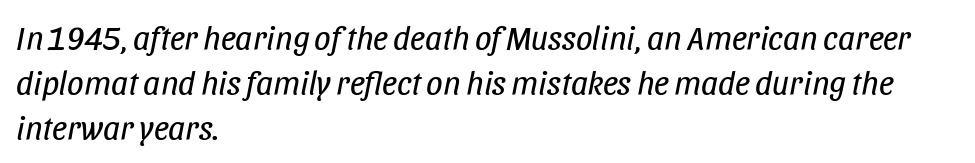
Q: Is the text bold? A: No.
Q: Is the text italic (slanted)? A: Yes, it leans right by about 11 degrees.
Q: Is the text underlined? A: No.
Q: How is the paragraph aligned? A: Left-aligned.
Q: Is the spacing between letters normal or unusually wide? A: Normal.
Q: Is the spacing between lines tight, normal or loose? A: Normal.
Q: Width (condensed, normal, or wide)? A: Condensed.
Q: Stroke contrast? A: Low.
Q: x-height? A: Large.
Q: Monospaced? A: No.
